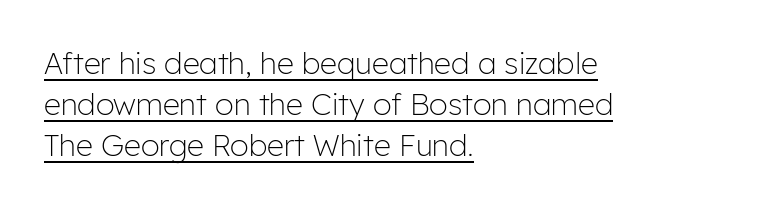
{"serif": "no", "italic": "no", "bold": "no", "weight": "light", "width": "normal", "stroke_contrast": "low", "x_height": "medium", "monospaced": "no", "underline": "yes", "align": "left", "line_spacing": "normal", "line_spacing_ratio": 1.37, "letter_spacing": "normal", "letter_spacing_em": 0.0, "glyph_px": 30}
